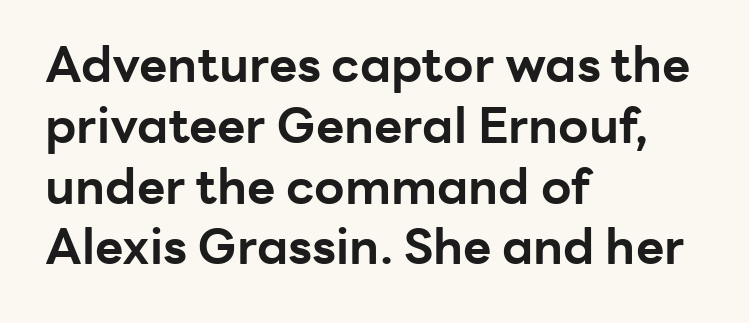
Q: Is the text bold? A: Yes.
Q: Is the text italic (slanted)? A: No, it is upright.
Q: Is the typeface a serif or a sans-serif typeface? A: Sans-serif.
Q: Is the text underlined? A: No.
Q: How is the paragraph aligned? A: Left-aligned.
Q: Is the spacing between letters normal or unusually wide? A: Normal.
Q: Width (condensed, normal, or wide)? A: Normal.
Q: Stroke contrast? A: Low.
Q: x-height? A: Medium.
Q: Monospaced? A: No.
